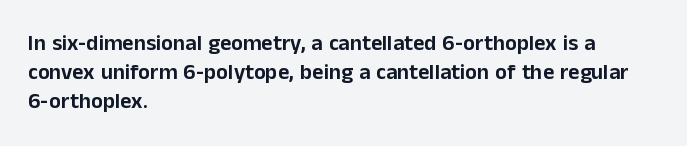
Q: Is the text italic (slanted)? A: No, it is upright.
Q: Is the text underlined? A: No.
Q: How is the paragraph aligned? A: Left-aligned.
Q: Is the spacing between letters normal or unusually wide? A: Normal.
Q: Is the spacing between lines tight, normal or loose? A: Normal.
